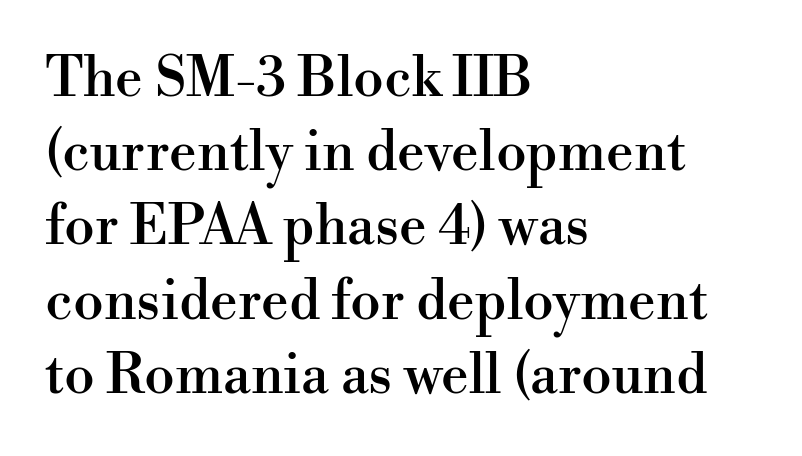
Type style note: has serifs. The gaps between neighbouring characters are ordinary and unremarkable. Varying glyph widths throughout — classic text-font behaviour. Clear beneath every line of the passage.
